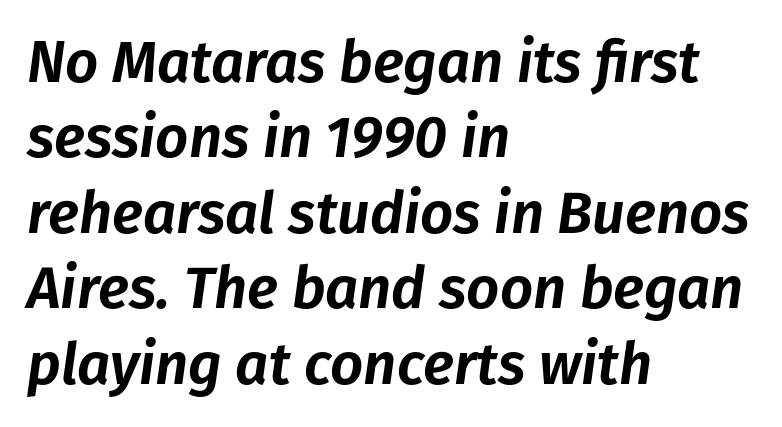
The image shows 58 px text type, italic (leaning right); set left-aligned, normal line spacing (1.3x), normal letter spacing, not underlined; low stroke contrast and a medium x-height.
